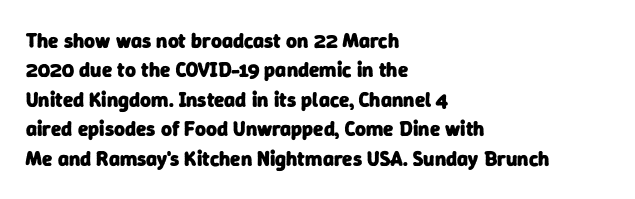
{"bold": "yes", "underline": "no", "align": "left", "line_spacing": "normal", "line_spacing_ratio": 1.4, "letter_spacing": "normal", "letter_spacing_em": 0.0, "glyph_px": 21}
